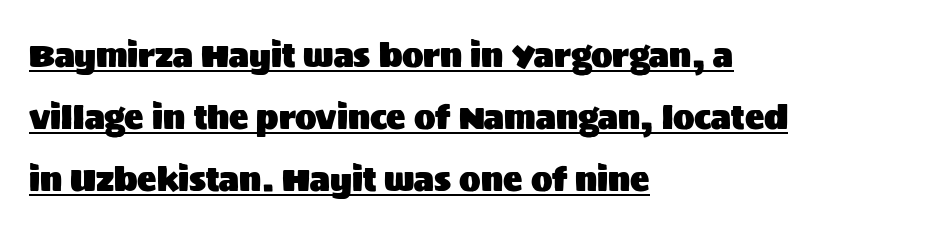
Characters remain perfectly vertical along every line. Does the leading feel generous? Absolutely, it's lavish. Tracking here is standard; glyphs follow each other at the usual distance. The passage shown is typed in a proportional face where columns would drift.
